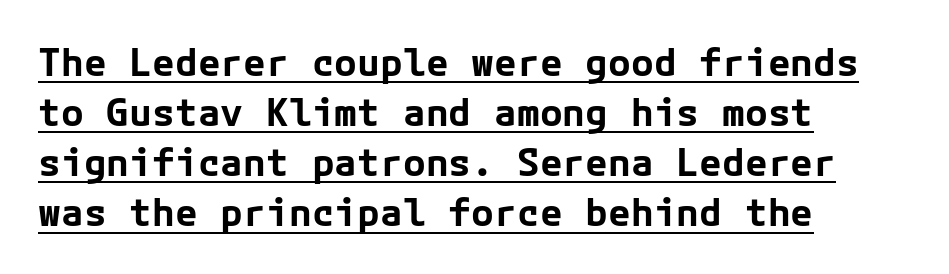
Is the type bold? Yes — the strokes are clearly thick and heavy. In terms of posture, this sample is upright. Compared with a centered layout, this one pins lines to the left instead. Is there much room between lines? A standard amount, neither cramped nor airy. The line texture is even and compact thanks to regular tracking.
